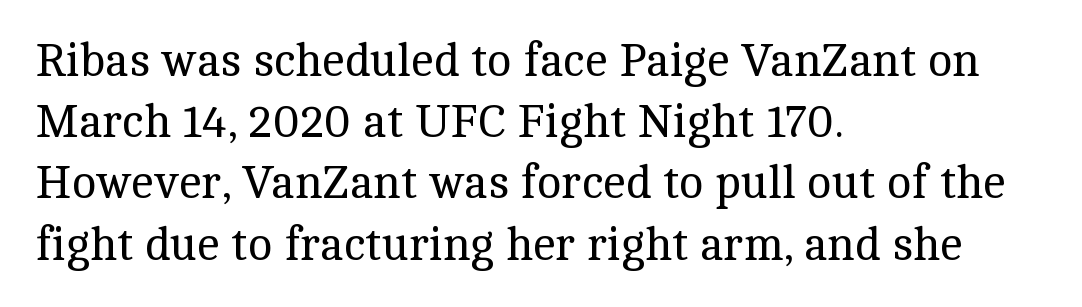
{"serif": "yes", "italic": "no", "bold": "no", "weight": "regular", "width": "normal", "x_height": "medium", "monospaced": "no", "underline": "no", "align": "left", "line_spacing": "normal", "line_spacing_ratio": 1.33, "letter_spacing": "normal", "letter_spacing_em": 0.0, "glyph_px": 46}
